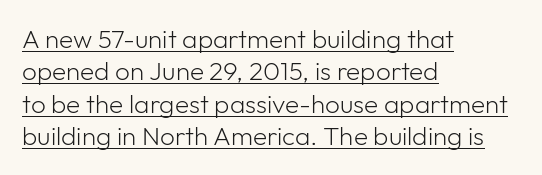
The image shows 26 px text type, upright; set left-aligned, normal line spacing (1.25x), normal letter spacing, underlined.
